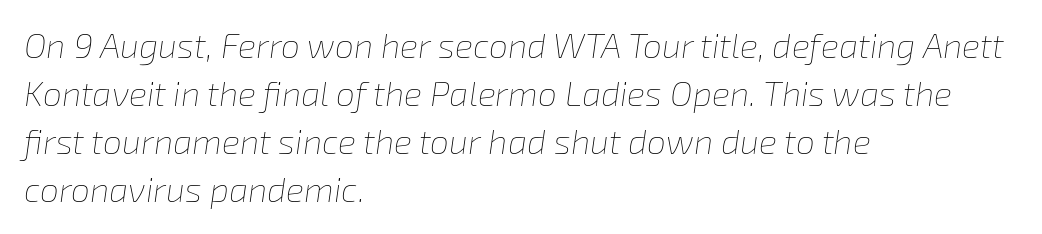
The image shows 34 px thin type, italic (leaning right); set left-aligned, normal line spacing (1.41x), normal letter spacing, not underlined; low stroke contrast and a medium x-height.
